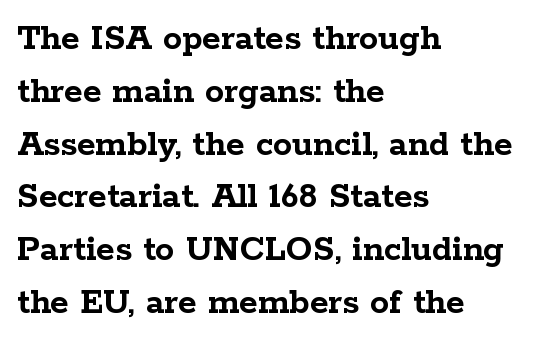
Q: Is the text bold? A: Yes.
Q: Is the text italic (slanted)? A: No, it is upright.
Q: Is the typeface a serif or a sans-serif typeface? A: Serif.
Q: Is the text underlined? A: No.
Q: How is the paragraph aligned? A: Left-aligned.
Q: Is the spacing between letters normal or unusually wide? A: Normal.
Q: Is the spacing between lines tight, normal or loose? A: Normal.
Q: Width (condensed, normal, or wide)? A: Wide.
Q: Stroke contrast? A: Low.
Q: x-height? A: Medium.
Q: Monospaced? A: No.
